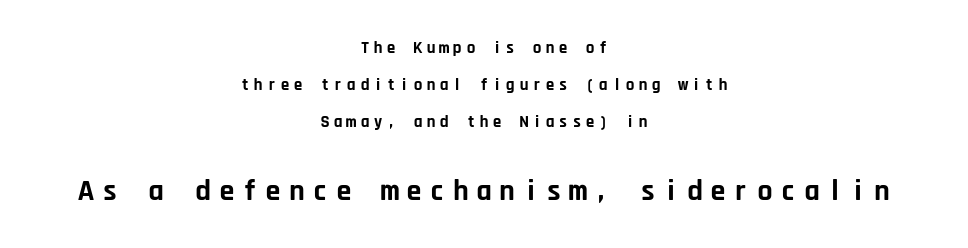
The image shows 30 px bold sans-serif type, upright, monospaced; set centered, loose line spacing (2.17x), not underlined; the second (bottom) block is 1.76x larger; low stroke contrast and a large x-height.
